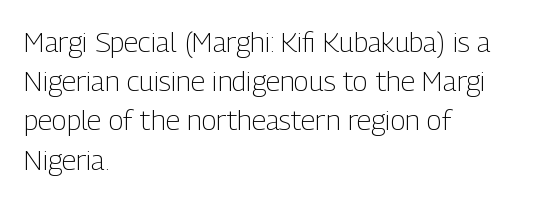
The image shows 28 px light, condensed sans-serif type, upright; set left-aligned, normal line spacing (1.4x), normal letter spacing, not underlined; low stroke contrast and a medium x-height.
